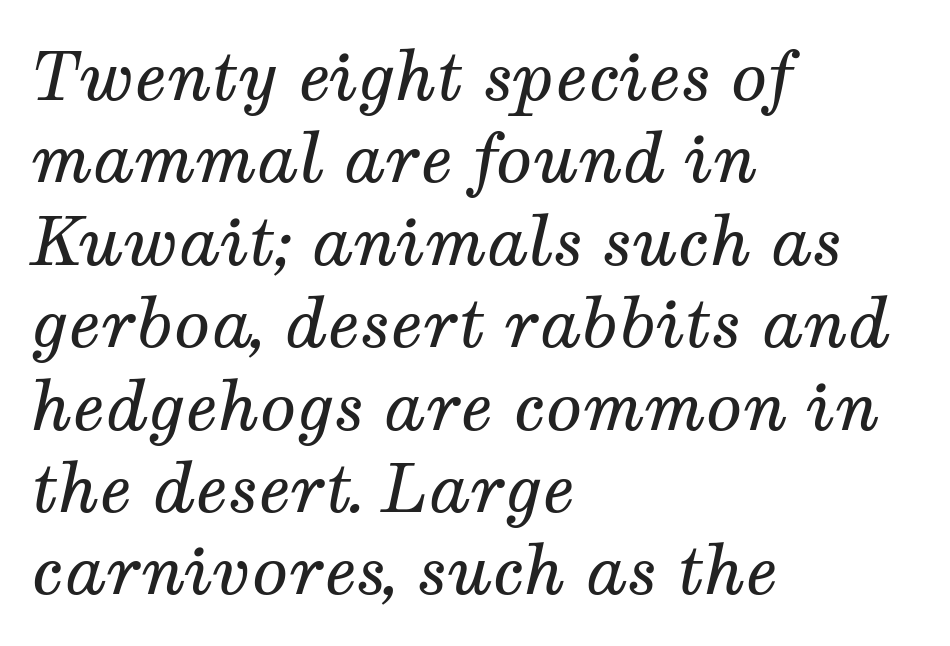
{"serif": "yes", "italic": "yes", "lean": "right", "slant_degrees": 12, "bold": "no", "weight": "regular", "width": "normal", "stroke_contrast": "medium", "x_height": "medium", "monospaced": "no", "underline": "no", "align": "left", "line_spacing_ratio": 1.23, "letter_spacing": "normal", "letter_spacing_em": 0.0, "glyph_px": 67}
